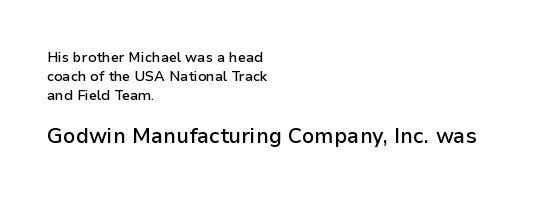
Q: Is the text bold? A: Semi-bold.
Q: Is the text italic (slanted)? A: No, it is upright.
Q: Is the text underlined? A: No.
Q: How is the paragraph aligned? A: Left-aligned.
Q: Is the spacing between letters normal or unusually wide? A: Normal.
Q: Is the spacing between lines tight, normal or loose? A: Normal.
Q: Which block of text is set in a larger size, the first (top) or the second (bottom)? A: The second (bottom) one.
